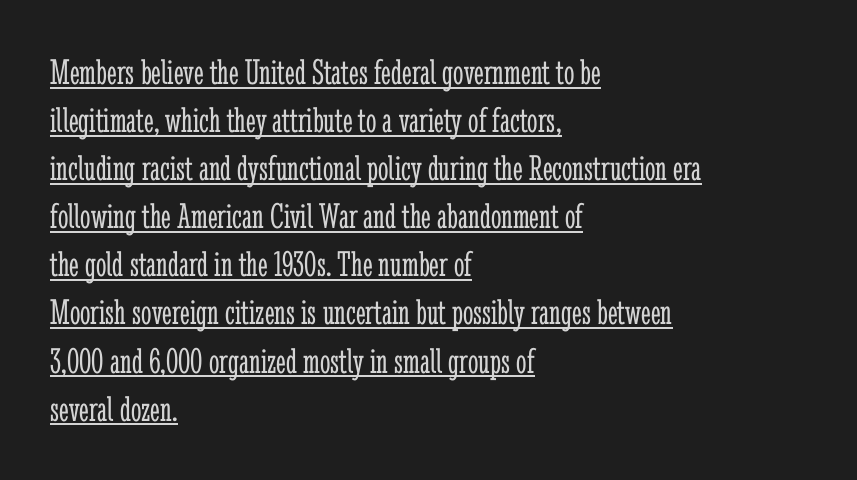
Compared with undecorated copy, this sample adds a rule below the words. Each letter keeps its own natural width here, so spacing adapts to shape. The font's upright variant was chosen for this text. The tracking reads as untouched default to a designer's eye. A light-to-regular cut is what we see here. The lines sit at an ordinary, default distance from one another.
